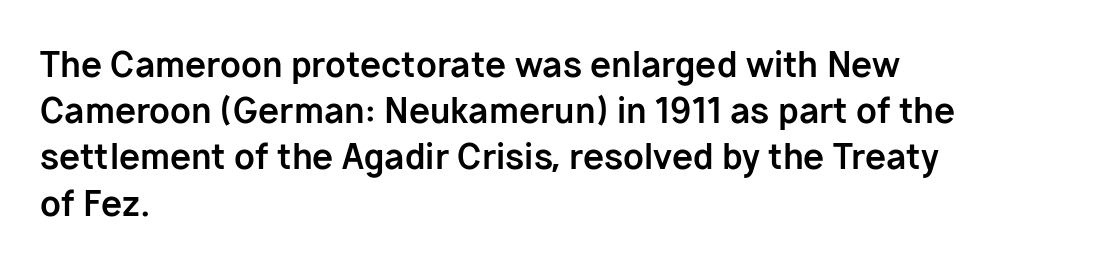
{"serif": "no", "italic": "no", "bold": "yes", "weight": "bold", "width": "normal", "stroke_contrast": "low", "x_height": "medium", "monospaced": "no", "underline": "no", "align": "left", "line_spacing": "normal", "line_spacing_ratio": 1.36, "letter_spacing": "normal", "letter_spacing_em": 0.0, "glyph_px": 34}
